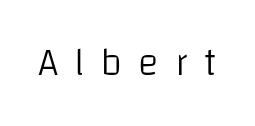
{"serif": "no", "italic": "no", "bold": "no", "weight": "light", "width": "normal", "stroke_contrast": "low", "x_height": "large", "monospaced": "no", "underline": "no", "letter_spacing": "wide", "letter_spacing_em": 0.41, "glyph_px": 39}
